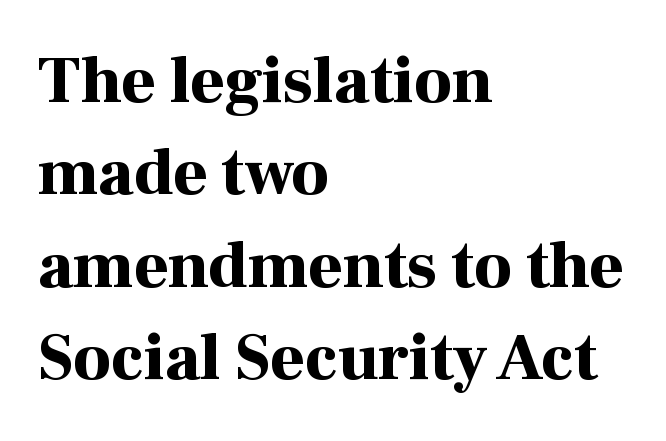
The image shows 66 px bold serif type, upright; set left-aligned, normal line spacing (1.4x), normal letter spacing, not underlined; high stroke contrast and a medium x-height.
